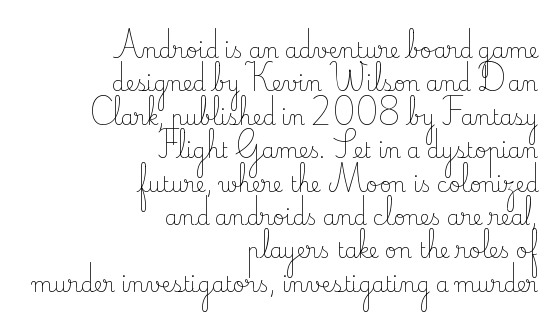
Do the letters lean? They stand straight. Regarding leading, the lines here are spaced in the standard way. Between one letter and the next there's only the usual sliver of space. Plain, unruled lines of type. Where is the straight margin? On the right.
